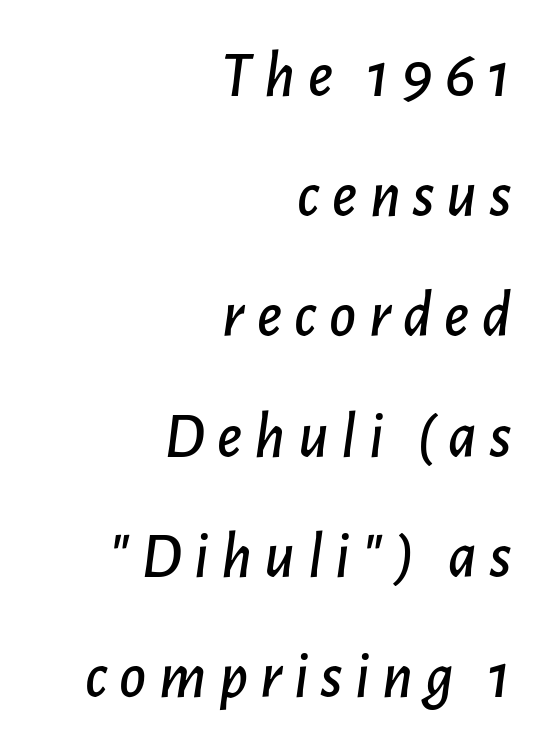
Q: Is the text italic (slanted)? A: Yes, it leans right by about 7 degrees.
Q: Is the text underlined? A: No.
Q: How is the paragraph aligned? A: Right-aligned.
Q: Width (condensed, normal, or wide)? A: Normal.
Q: Stroke contrast? A: Low.
Q: x-height? A: Medium.
Q: Monospaced? A: No.
